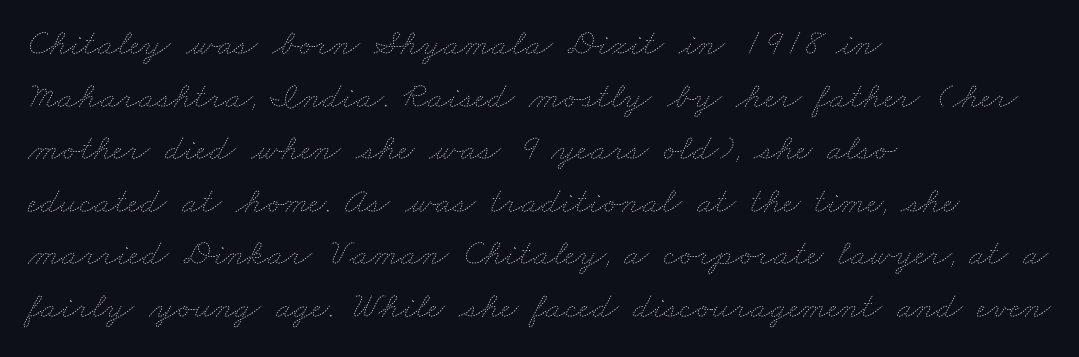
Q: Is the text bold? A: No.
Q: Is the text underlined? A: No.
Q: How is the paragraph aligned? A: Left-aligned.
Q: Is the spacing between letters normal or unusually wide? A: Normal.
Q: Is the spacing between lines tight, normal or loose? A: Normal.
Q: Width (condensed, normal, or wide)? A: Wide.
Q: Stroke contrast? A: Low.
Q: x-height? A: Small.
Q: Monospaced? A: No.
